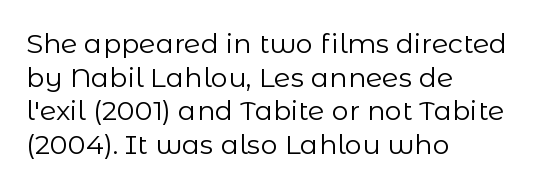
Whoever set this chose a conventional vertical rhythm. Each stroke keeps to a modest, everyday thickness or less. Is there any slant? The stems are plumb. Any mark beneath the type? The region is blank. Horizontal alignment here is leftward, the default for most running prose.
